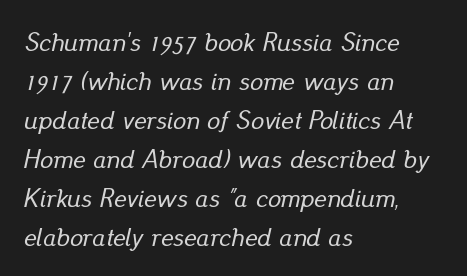
{"italic": "yes", "lean": "right", "slant_degrees": 13, "underline": "no", "align": "left", "line_spacing": "normal", "line_spacing_ratio": 1.5, "letter_spacing": "normal", "letter_spacing_em": 0.0, "glyph_px": 26}
